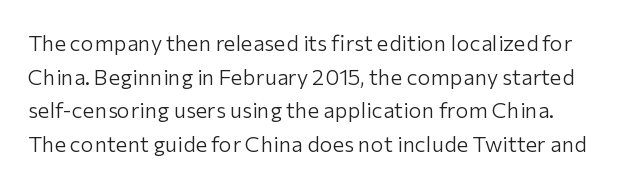
The image shows 22 px text type, upright; set normal line spacing (1.53x), normal letter spacing, not underlined.
